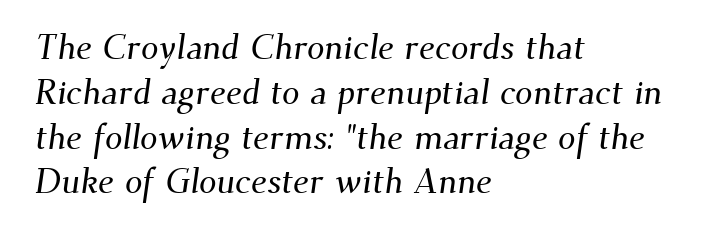
The image shows 35 px serif type; set left-aligned, normal line spacing (1.28x), normal letter spacing, not underlined; medium stroke contrast and a small x-height.
